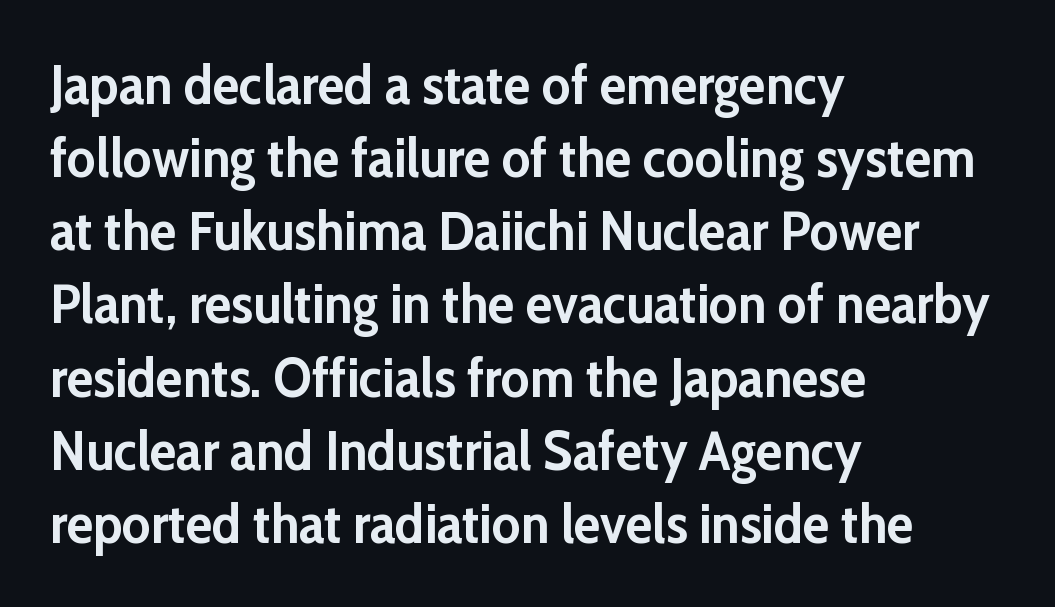
Only glyphs here, with clear space below each row. The rendering anchors every line to the left-hand side. Normally led — the rows are evenly, conventionally spaced. Thick stems and heavy bowls — unmistakably bold. Honestly, the letter spacing is just normal — you wouldn't notice it. The type sits square on the baseline with zero lean.
